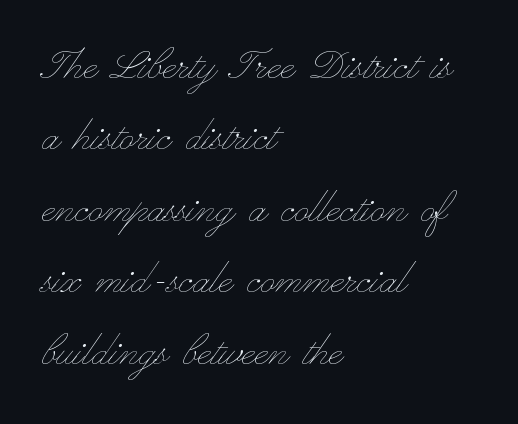
The image shows 50 px thin, wide type; set left-aligned, normal line spacing (1.43x), normal letter spacing, not underlined; low stroke contrast and a small x-height.
